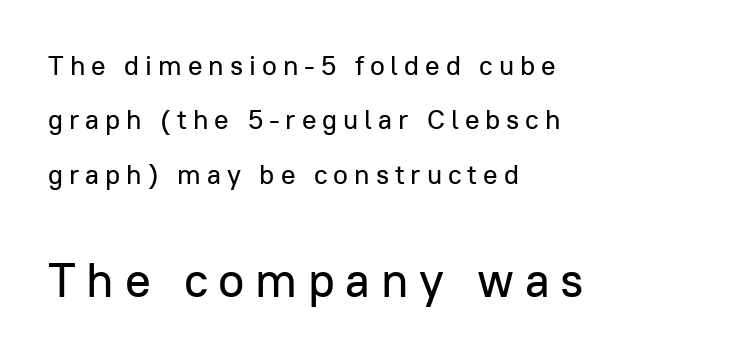
Q: Is the text italic (slanted)? A: No, it is upright.
Q: Is the typeface a serif or a sans-serif typeface? A: Sans-serif.
Q: Is the text underlined? A: No.
Q: How is the paragraph aligned? A: Left-aligned.
Q: Is the spacing between letters normal or unusually wide? A: Unusually wide.
Q: Is the spacing between lines tight, normal or loose? A: Loose.
Q: Which block of text is set in a larger size, the first (top) or the second (bottom)? A: The second (bottom) one.
Q: Width (condensed, normal, or wide)? A: Normal.
Q: Stroke contrast? A: Low.
Q: x-height? A: Medium.
Q: Monospaced? A: No.
